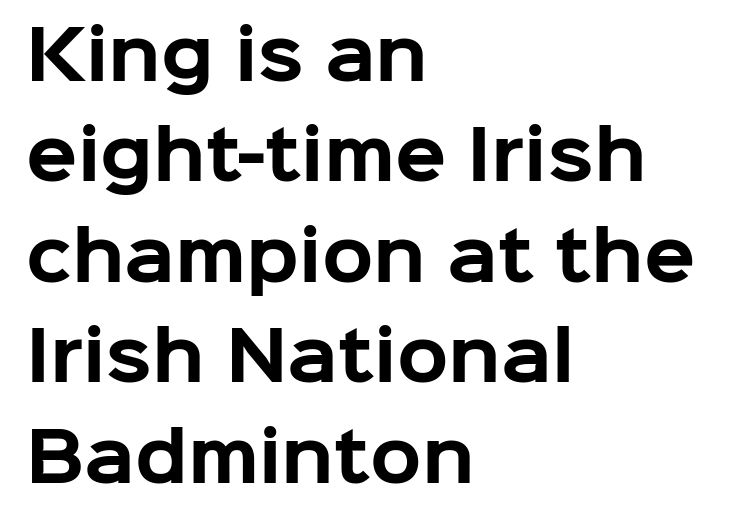
Q: Is the text bold? A: Yes.
Q: Is the text italic (slanted)? A: No, it is upright.
Q: Is the typeface a serif or a sans-serif typeface? A: Sans-serif.
Q: Is the text underlined? A: No.
Q: How is the paragraph aligned? A: Left-aligned.
Q: Is the spacing between letters normal or unusually wide? A: Normal.
Q: Is the spacing between lines tight, normal or loose? A: Normal.
Q: Width (condensed, normal, or wide)? A: Normal.
Q: Stroke contrast? A: Low.
Q: x-height? A: Medium.
Q: Monospaced? A: No.
